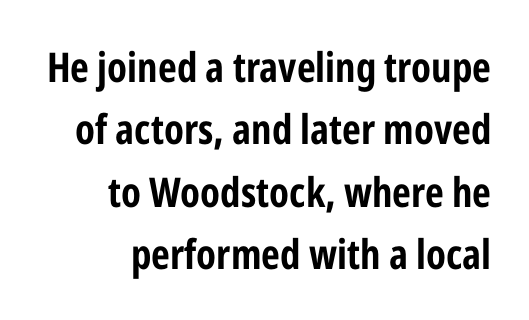
The image shows 41 px bold, condensed sans-serif type, upright; set right-aligned, normal line spacing (1.52x), normal letter spacing, not underlined; low stroke contrast and a medium x-height.
